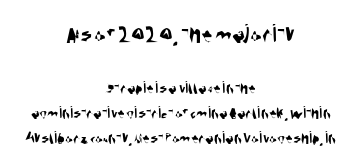
These lines stack symmetrically, like a column narrowing and widening about its center. Does the bottom block carry the larger type? No, the top block does. The space between consecutive lines is moderate. Underlining? Definitely not there. The line texture is even and compact thanks to regular tracking.
